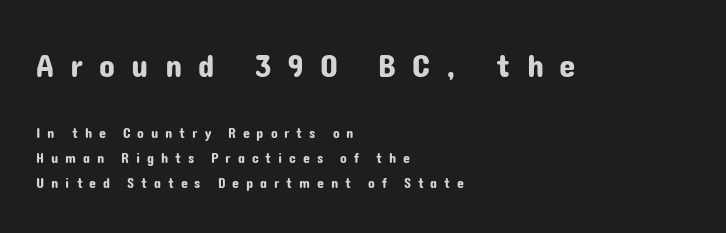
{"serif": "no", "italic": "no", "width": "normal", "stroke_contrast": "low", "x_height": "medium", "monospaced": "no", "underline": "no", "align": "left", "line_spacing_ratio": 1.76, "letter_spacing": "wide", "letter_spacing_em": 0.49, "larger_block": "first", "size_ratio": 2.36, "glyph_px": 33}
